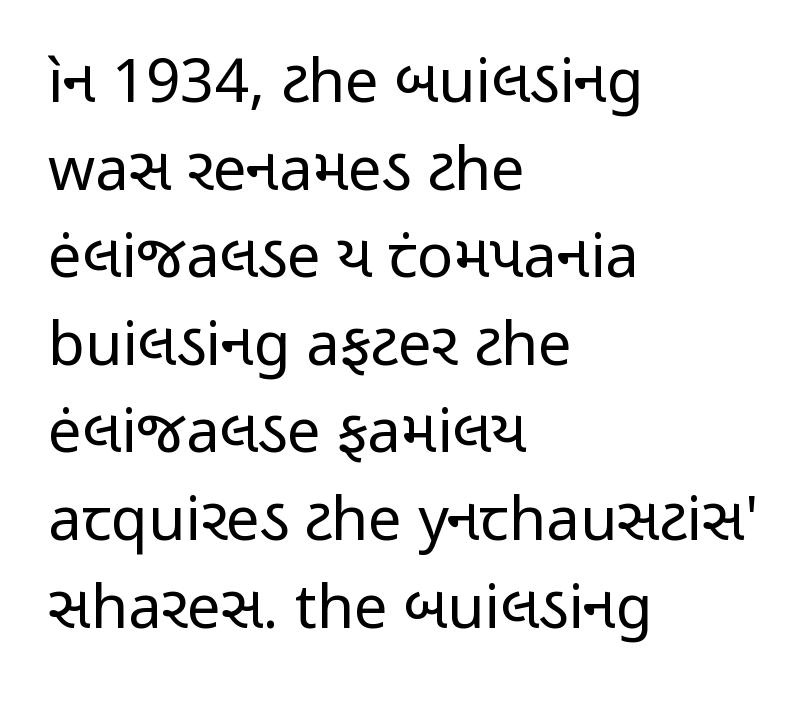
Compared with typical body copy, the letter spacing here is the same. Each new line begins a customary step beneath the previous one. The compositor pushed each line to the left boundary. These lines are rendered in a variable-pitch font. Regarding serifs, this sample does without them.
